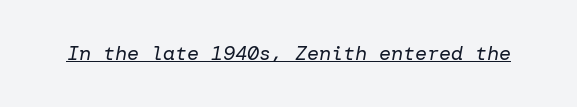
{"italic": "yes", "lean": "right", "slant_degrees": 10, "bold": "no", "underline": "yes", "letter_spacing": "normal", "letter_spacing_em": 0.0, "glyph_px": 20}
